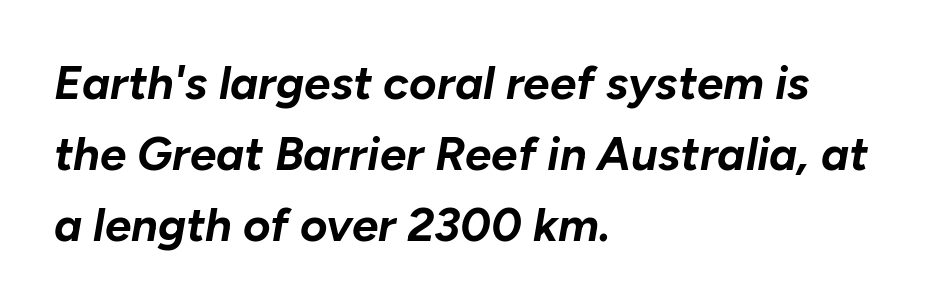
The passage shown is emphatically bold. Each letter keeps its own natural width here, so spacing adapts to shape. The passage shown leans; its letterforms are oblique. This rendering uses left alignment, leaving the right contour irregular. Tracking value appears to be zero — textbook default spacing.
